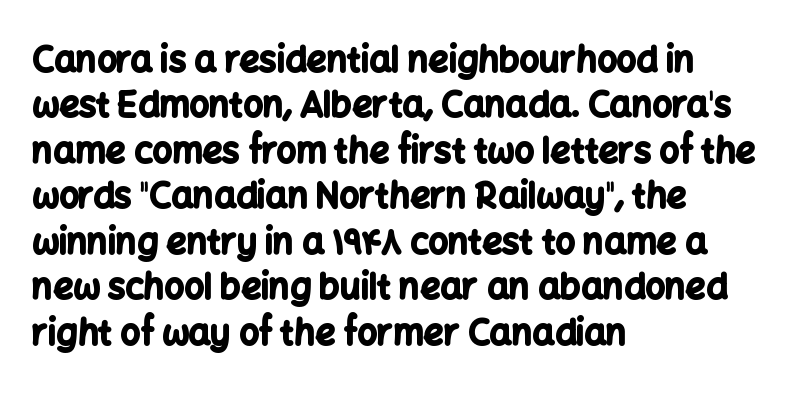
Bare-footed words on every line. The designer left line spacing at the default. Each word holds together tightly as a unit, with standard inter-letter gaps. Is there any slant? The stems are plumb. Here the designer chose a conventional face with non-uniform glyph widths.
